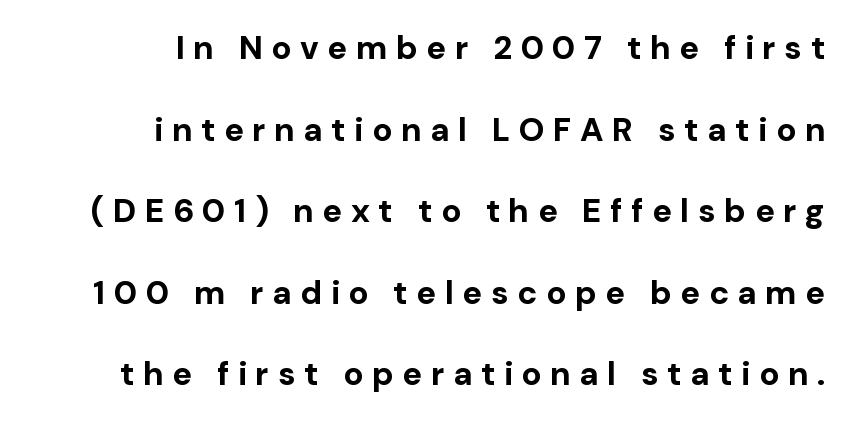
The image shows 33 px bold sans-serif type, upright; set right-aligned, loose line spacing (2.47x), unusually wide letter spacing (+0.26 em), not underlined; low stroke contrast and a medium x-height.
